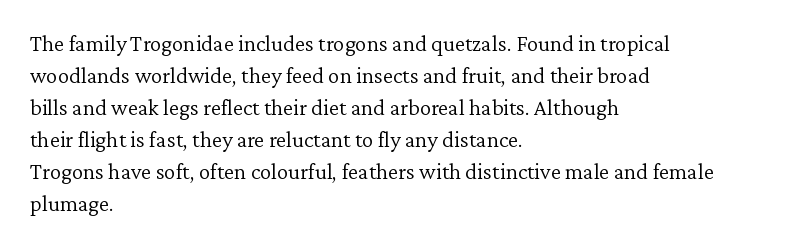
Q: Is the text bold? A: No.
Q: Is the text italic (slanted)? A: No, it is upright.
Q: Is the text underlined? A: No.
Q: How is the paragraph aligned? A: Left-aligned.
Q: Is the spacing between letters normal or unusually wide? A: Normal.
Q: Is the spacing between lines tight, normal or loose? A: Normal.
